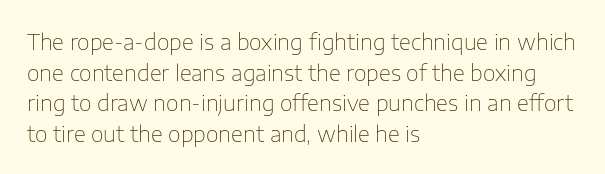
{"italic": "no", "bold": "no", "underline": "no", "align": "left", "line_spacing": "normal", "line_spacing_ratio": 1.39, "letter_spacing": "normal", "letter_spacing_em": 0.0, "glyph_px": 22}
